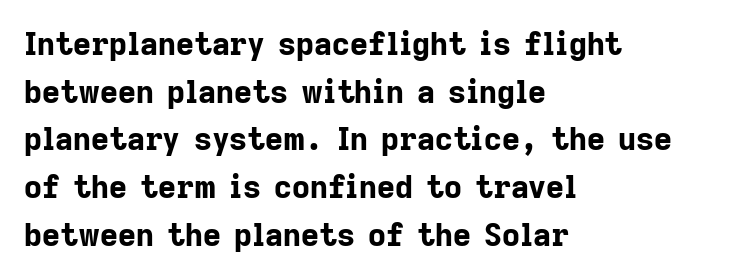
This is the regular roman posture of the typeface. Words float on clear page, feet unadorned. Honestly, the letter spacing is just normal — you wouldn't notice it. The ragged edge is on the right, which tells us the setting is flush left. Students, this is bold: see how much ink each stroke carries. This is sans-serif lettering, the kind often seen on screens and signage.
